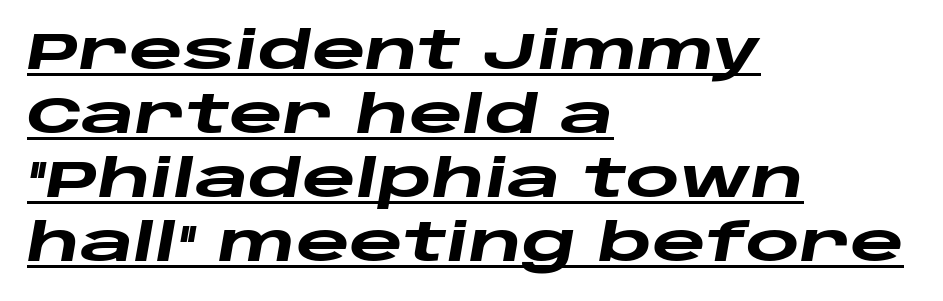
Q: Is the text bold? A: Yes.
Q: Is the text italic (slanted)? A: Yes, it leans right by about 10 degrees.
Q: Is the text underlined? A: Yes.
Q: How is the paragraph aligned? A: Left-aligned.
Q: Is the spacing between letters normal or unusually wide? A: Normal.
Q: Width (condensed, normal, or wide)? A: Wide.
Q: Stroke contrast? A: Low.
Q: x-height? A: Large.
Q: Monospaced? A: No.
